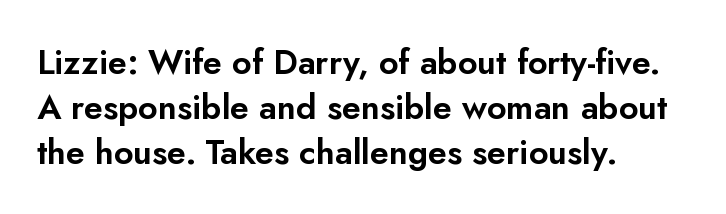
The image shows 34 px sans-serif type, upright; set left-aligned, normal line spacing (1.32x), normal letter spacing, not underlined; low stroke contrast and a small x-height.
